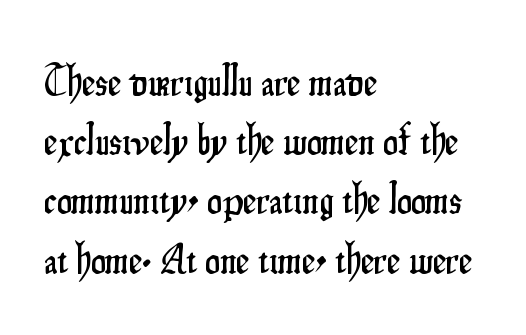
{"serif": "no", "italic": "no", "width": "condensed", "stroke_contrast": "low", "x_height": "small", "monospaced": "no", "underline": "no", "align": "left", "line_spacing": "normal", "line_spacing_ratio": 1.41, "letter_spacing": "normal", "letter_spacing_em": 0.0, "glyph_px": 42}
